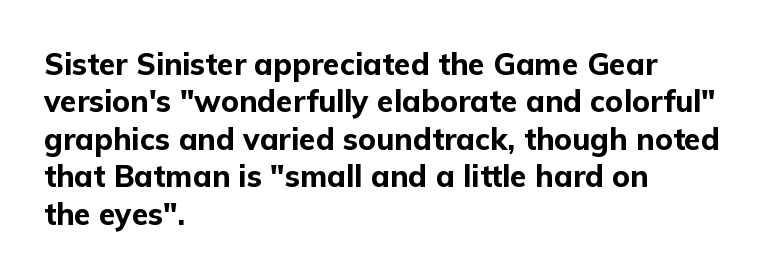
No extra tracking has been applied to these lines. Quick note: not italic, upright. Students, this is bold: see how much ink each stroke carries. Glance below the letters and you will spot only blank space. The passage shown is typed in a proportional face where columns would drift.
